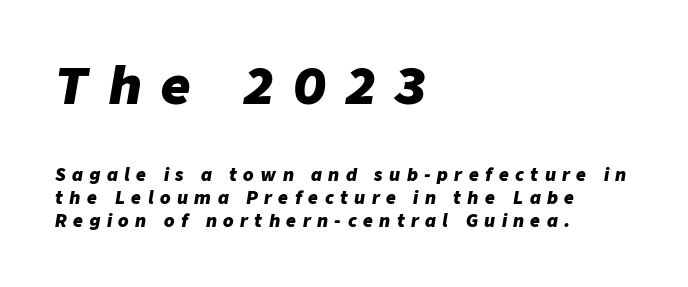
The image shows 51 px heavy type, italic (leaning right); set left-aligned, normal line spacing (1.34x), unusually wide letter spacing (+0.38 em), not underlined; the first (top) block is 3.0x larger; low stroke contrast and a medium x-height.
